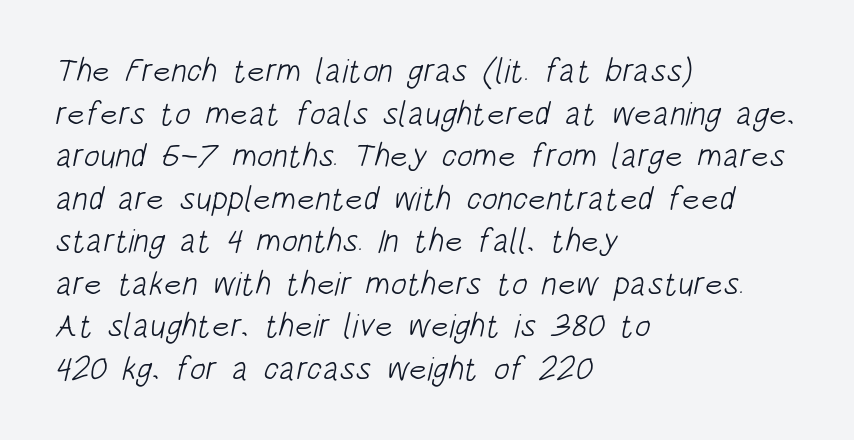
The image shows 33 px light, condensed sans-serif type; set left-aligned, normal line spacing (1.29x), normal letter spacing, not underlined; low stroke contrast and a large x-height.
